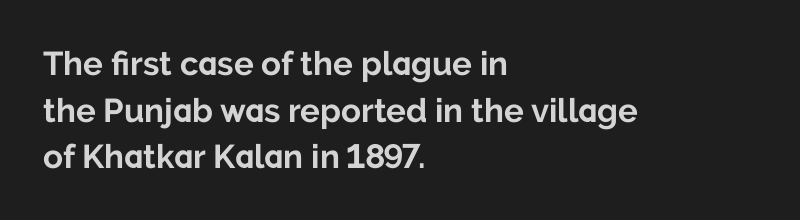
The image shows 33 px bold sans-serif type, upright; set left-aligned, normal line spacing (1.41x), normal letter spacing, not underlined; low stroke contrast and a medium x-height.
